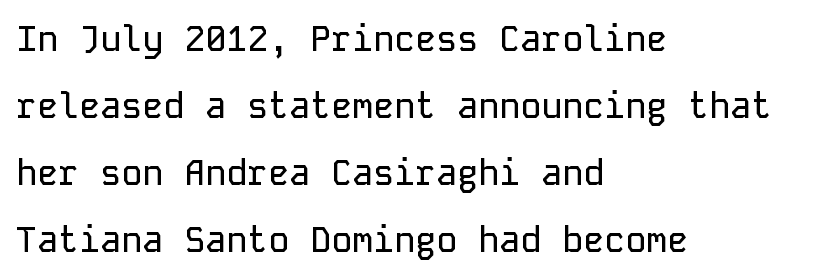
The image shows 35 px sans-serif type, upright, monospaced; set left-aligned, loose line spacing (1.91x), normal letter spacing, not underlined; low stroke contrast and a medium x-height.
